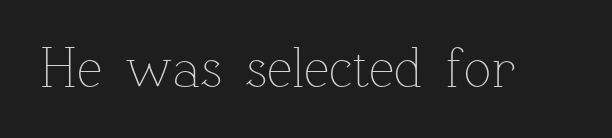
The image shows 57 px thin type, upright; set normal letter spacing, not underlined; low stroke contrast and a medium x-height.
